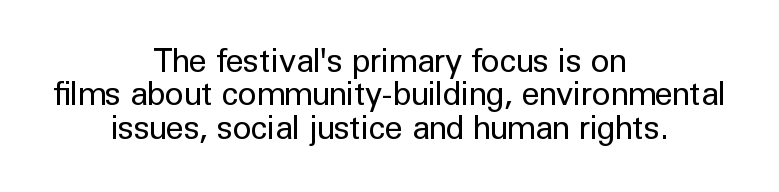
{"serif": "no", "italic": "no", "bold": "no", "weight": "regular", "width": "normal", "stroke_contrast": "low", "x_height": "medium", "monospaced": "no", "underline": "no", "align": "center", "line_spacing": "tight", "line_spacing_ratio": 1.04, "letter_spacing": "normal", "letter_spacing_em": 0.0, "glyph_px": 32}
